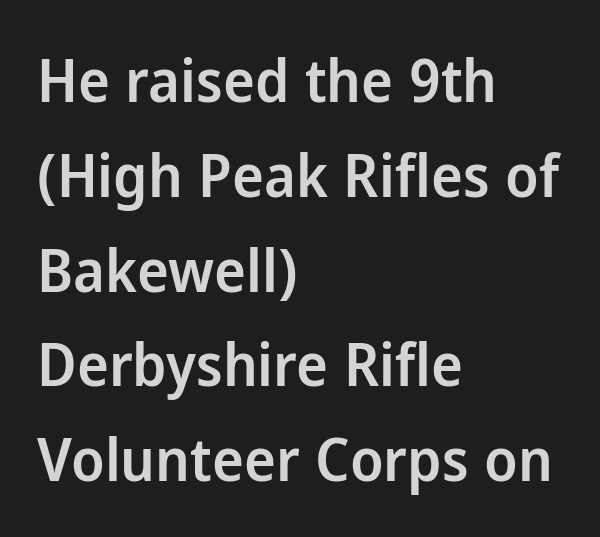
The passage shown stacks its lines at a standard gap. The designer went with a sans here, leaving each stem footless. The typesetting leans somewhat heavy: a semibold. The passage shown has conventional tracking throughout.
